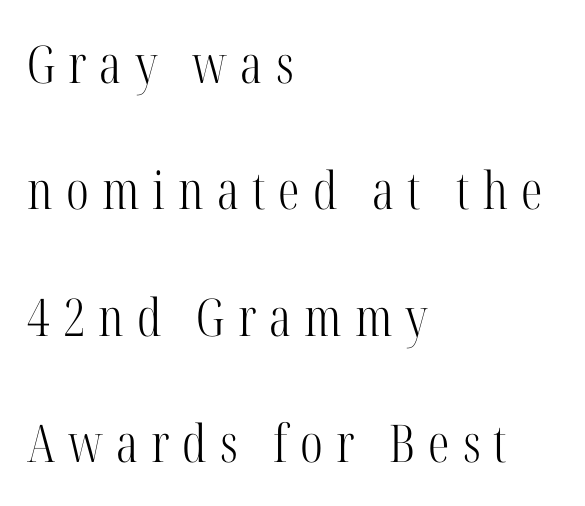
Q: Is the text bold? A: No.
Q: Is the text italic (slanted)? A: No, it is upright.
Q: Is the typeface a serif or a sans-serif typeface? A: Serif.
Q: Is the text underlined? A: No.
Q: How is the paragraph aligned? A: Left-aligned.
Q: Is the spacing between letters normal or unusually wide? A: Unusually wide.
Q: Is the spacing between lines tight, normal or loose? A: Loose.
Q: Width (condensed, normal, or wide)? A: Condensed.
Q: Stroke contrast? A: High.
Q: x-height? A: Medium.
Q: Monospaced? A: No.
